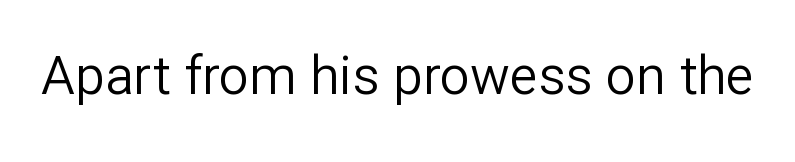
Q: Is the text bold? A: No.
Q: Is the text italic (slanted)? A: No, it is upright.
Q: Is the typeface a serif or a sans-serif typeface? A: Sans-serif.
Q: Is the text underlined? A: No.
Q: Is the spacing between letters normal or unusually wide? A: Normal.
Q: Width (condensed, normal, or wide)? A: Normal.
Q: Stroke contrast? A: Low.
Q: x-height? A: Medium.
Q: Monospaced? A: No.
